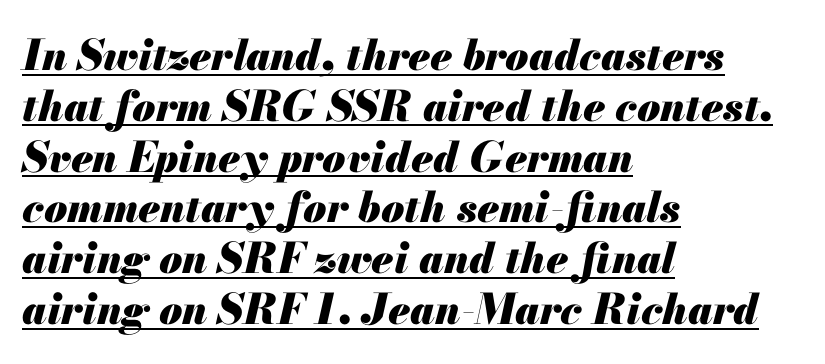
A continuous stroke trails under the words, as in a hyperlink. Notice how the stems are inclined rather than vertical — that's the hallmark of italics. These lines are rendered in a variable-pitch font. The paragraph shown leans on its left margin. The rendering keeps characters at their native spacing. Chunky letters — that's bold for sure.
